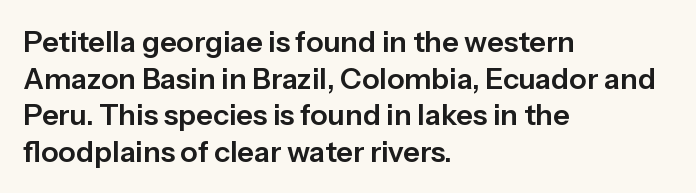
Font category for this specimen: sans-serif. Decoration check: the copy has no underline. This sample is left-justified, so line endings fall wherever the words run out. You can tell it's not italic because the verticals are truly vertical.
